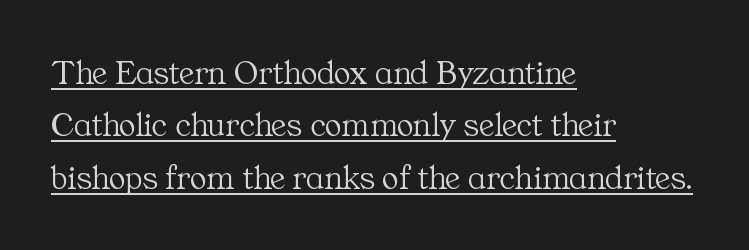
Inter-character spacing is left at the font's built-in metrics. Note the varied advance widths — an 'i' is clearly narrower than an 'm'. A roman cut, with each character standing at attention. You can tell from the footed stems that serif type was used. A quiet, ordinary-to-light weight characterises the typeface.
